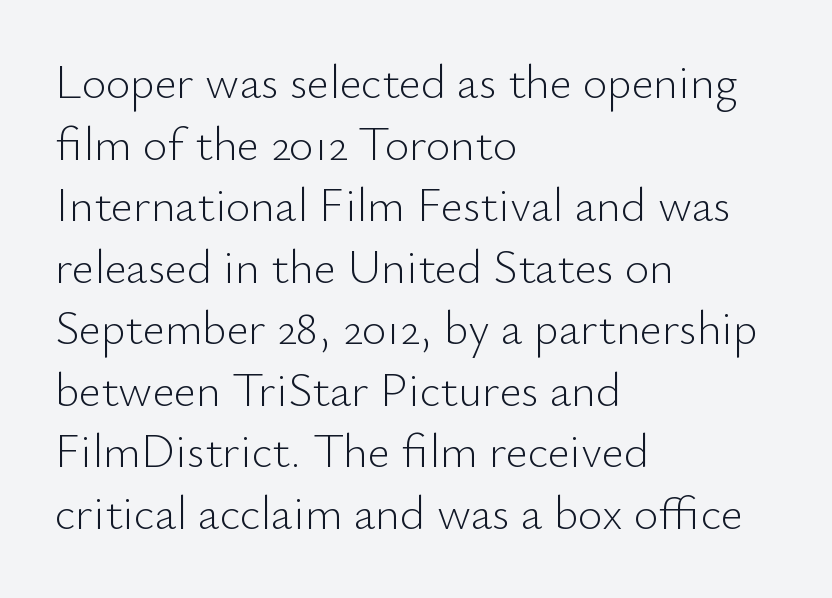
The image shows 47 px light sans-serif type, upright; set left-aligned, normal line spacing (1.31x), normal letter spacing, not underlined; low stroke contrast and a small x-height.
